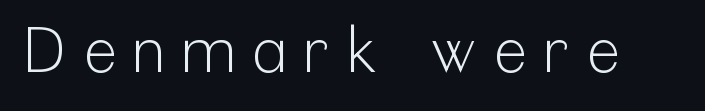
{"serif": "no", "italic": "no", "bold": "no", "weight": "light", "width": "condensed", "stroke_contrast": "low", "x_height": "medium", "monospaced": "no", "underline": "no", "letter_spacing": "wide", "letter_spacing_em": 0.28, "glyph_px": 62}
